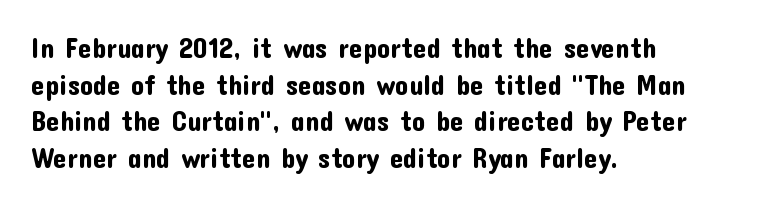
{"italic": "no", "underline": "no", "align": "left", "line_spacing": "normal", "line_spacing_ratio": 1.36, "letter_spacing": "normal", "letter_spacing_em": 0.0, "glyph_px": 27}
